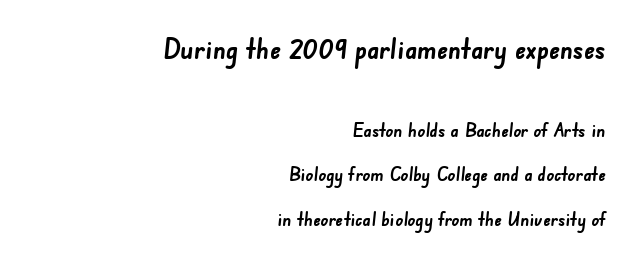
Proportional: the letters do not fall into vertical columns. A typesetter would call this zero additional tracking. The paragraph shown leans on its right margin. Notice how thick the strokes are: this is what a full bold looks like. A great deal of white space separates one row of letters from the next. Descender tails drop into unmarked territory.
